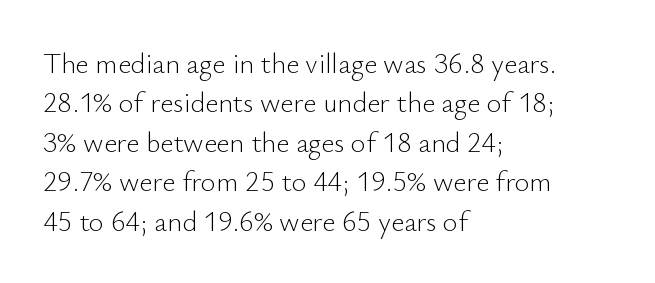
The image shows 28 px light sans-serif type, upright; set left-aligned, normal line spacing (1.41x), normal letter spacing, not underlined; low stroke contrast and a small x-height.
